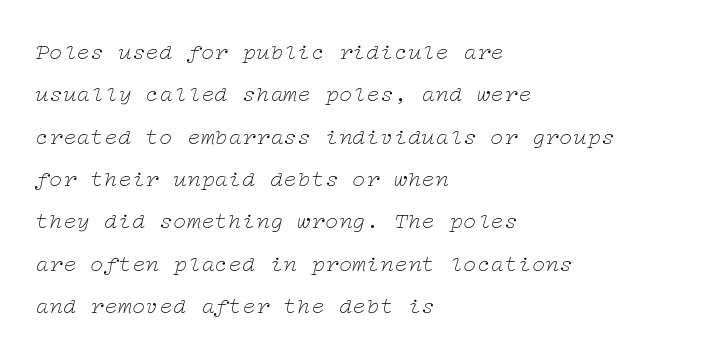
The strokes carry an ordinary text weight at most. These lines stack with their left ends in a neat column. The rendering keeps characters at their native spacing. The strip under each line holds only bare page. The glyphs look as if they've been sheared to an angle.
